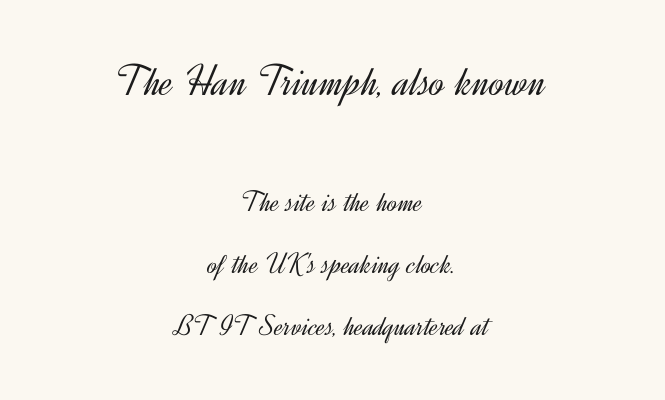
The rag falls on both sides of this text block equally. The upper block of text is set noticeably larger than the block beneath it. A typesetter would label this face a sans. One glance says open: line gaps are wider than usual.
